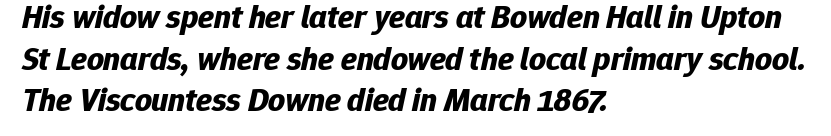
Heft: maximum for text — a bold. Regular leading. A typesetter would call this proportional, since set widths differ per character. All the whitespace from short lines collects on the right. This sample uses an oblique cut, with every glyph tilted off the vertical.
